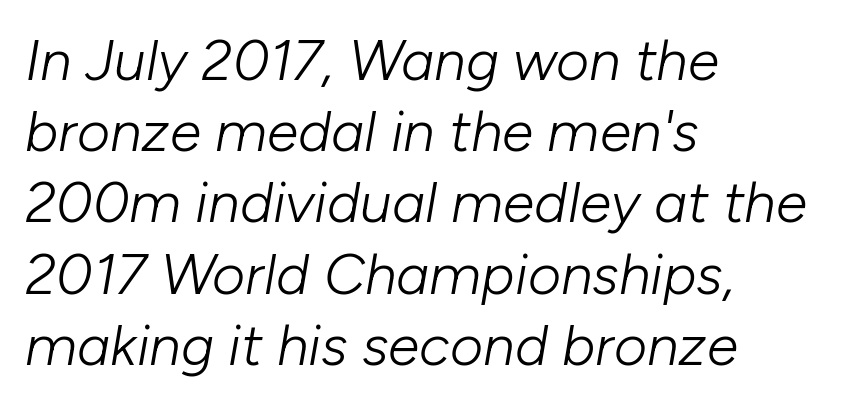
No word sits above an underline. Think standard paragraph weight, or any step lighter than that. The glyphs look as if they've been sheared to an angle. The passage shown stacks its lines at a standard gap.
